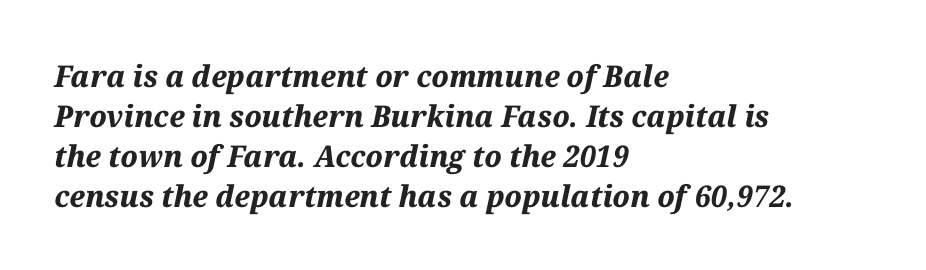
The image shows 30 px bold type, italic (leaning right); set left-aligned, normal line spacing (1.33x), normal letter spacing, not underlined; medium stroke contrast and a medium x-height.
